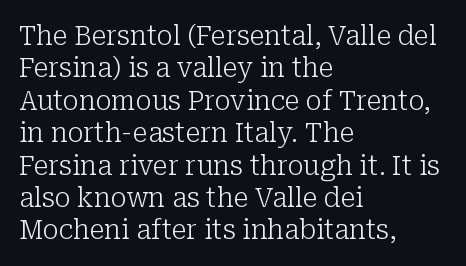
Q: Is the text bold? A: No.
Q: Is the text italic (slanted)? A: No, it is upright.
Q: Is the text underlined? A: No.
Q: How is the paragraph aligned? A: Left-aligned.
Q: Is the spacing between letters normal or unusually wide? A: Normal.
